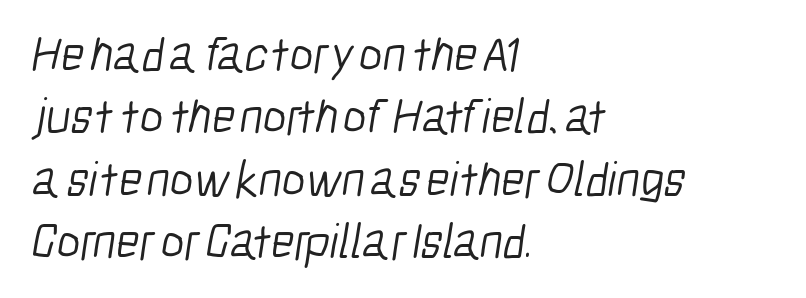
{"serif": "no", "bold": "no", "weight": "light", "width": "condensed", "stroke_contrast": "low", "x_height": "medium", "monospaced": "no", "underline": "no", "align": "left", "line_spacing": "normal", "line_spacing_ratio": 1.25, "letter_spacing": "normal", "letter_spacing_em": 0.0, "glyph_px": 50}
